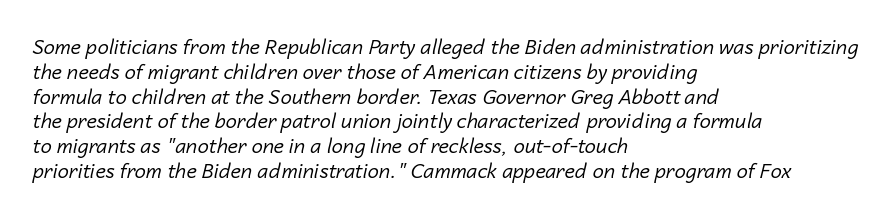
The rendering keeps characters at their native spacing. No letter is thick-stroked: the sample isn't bold. Compared with a centered layout, this one pins lines to the left instead. The baseline area is clear. The passage shown leans; its letterforms are oblique.
